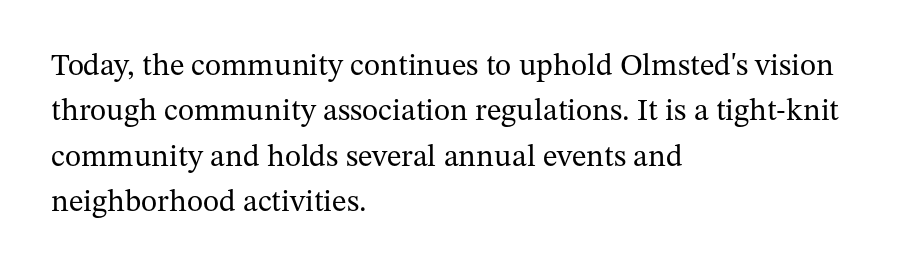
The image shows 31 px regular-weight serif type, upright; set left-aligned, normal line spacing (1.46x), normal letter spacing, not underlined; medium stroke contrast and a medium x-height.
